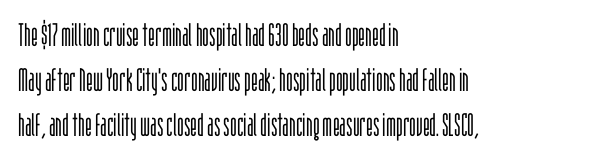
Q: Is the text bold? A: No.
Q: Is the text italic (slanted)? A: No, it is upright.
Q: Is the typeface a serif or a sans-serif typeface? A: Sans-serif.
Q: Is the text underlined? A: No.
Q: How is the paragraph aligned? A: Left-aligned.
Q: Is the spacing between letters normal or unusually wide? A: Normal.
Q: Is the spacing between lines tight, normal or loose? A: Normal.
Q: Width (condensed, normal, or wide)? A: Condensed.
Q: Stroke contrast? A: Low.
Q: x-height? A: Large.
Q: Monospaced? A: No.
